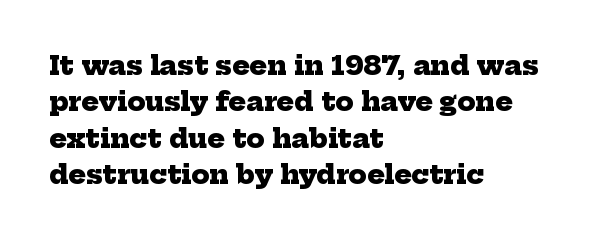
The space between consecutive lines is moderate. The paragraph has a hard left edge and a soft right edge. Descender tails drop into unmarked territory. As a designer I'd log this as weight 700, bold.
